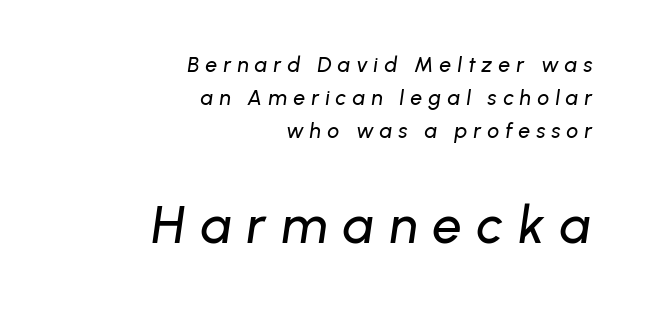
{"italic": "yes", "lean": "right", "slant_degrees": 8, "width": "normal", "stroke_contrast": "low", "x_height": "medium", "monospaced": "no", "underline": "no", "align": "right", "line_spacing": "normal", "line_spacing_ratio": 1.58, "letter_spacing": "wide", "letter_spacing_em": 0.29, "larger_block": "second", "size_ratio": 2.48, "glyph_px": 52}
